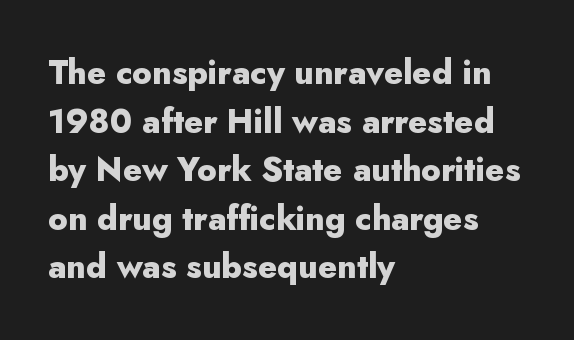
The image shows 33 px heavy sans-serif type, upright; set left-aligned, normal line spacing (1.47x), normal letter spacing, not underlined; low stroke contrast and a small x-height.
